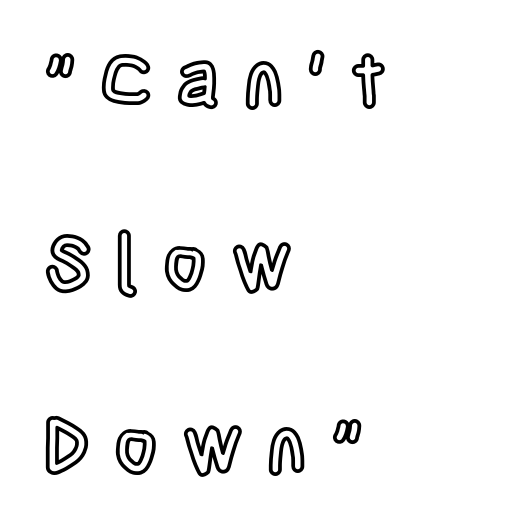
Reading down the block, your eye returns to a fixed left position each line. Character widths vary here, with narrow letters taking less room than wide ones. Beneath every word, the page is bare. Is there much room between lines? Yes — plenty of vertical air separates them. There is plenty of visible air inserted between adjacent glyphs.
